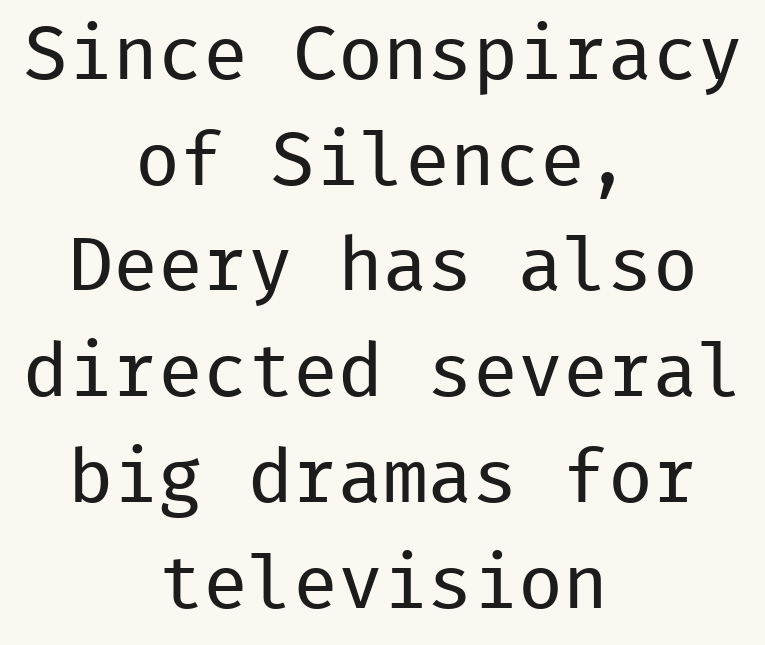
{"serif": "no", "italic": "no", "bold": "no", "weight": "regular", "width": "normal", "stroke_contrast": "low", "x_height": "medium", "monospaced": "yes", "underline": "no", "align": "center", "line_spacing": "normal", "line_spacing_ratio": 1.41, "letter_spacing": "normal", "letter_spacing_em": 0.0, "glyph_px": 75}
